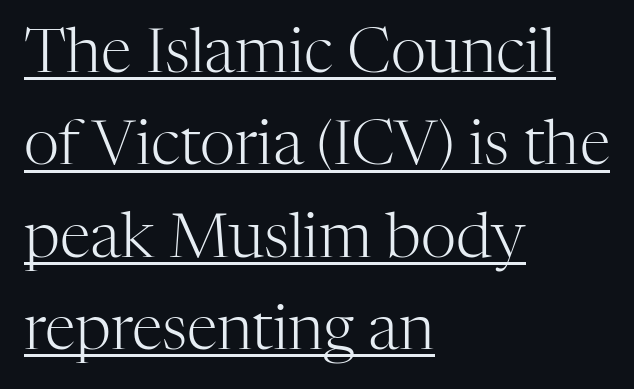
Q: Is the text bold? A: No.
Q: Is the text italic (slanted)? A: No, it is upright.
Q: Is the typeface a serif or a sans-serif typeface? A: Serif.
Q: Is the text underlined? A: Yes.
Q: How is the paragraph aligned? A: Left-aligned.
Q: Is the spacing between letters normal or unusually wide? A: Normal.
Q: Is the spacing between lines tight, normal or loose? A: Normal.
Q: Width (condensed, normal, or wide)? A: Normal.
Q: Stroke contrast? A: High.
Q: x-height? A: Medium.
Q: Monospaced? A: No.
